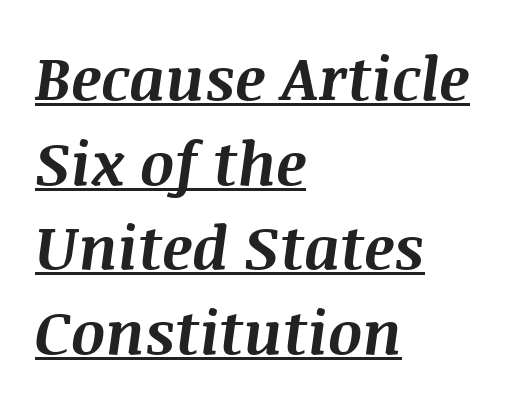
A classic flush-left, rag-right setting is used for this passage. The text carries the slant typical of an italic or oblique font. You could not count columns in this text — the font is proportionally spaced. These lines carry a lot of weight — the face is fully bold. Underline: present.
